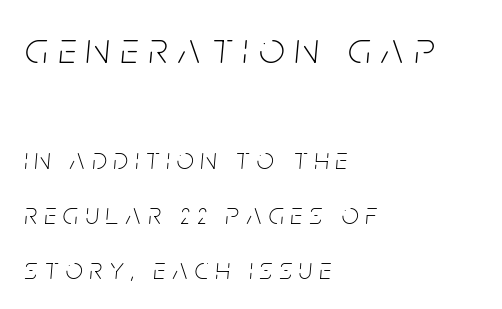
The image shows 45 px thin, condensed type, italic (leaning right); set left-aligned, line spacing 1.84x, unusually wide letter spacing (+0.24 em), not underlined; the first (top) block is 1.5x larger; low stroke contrast and a large x-height.
